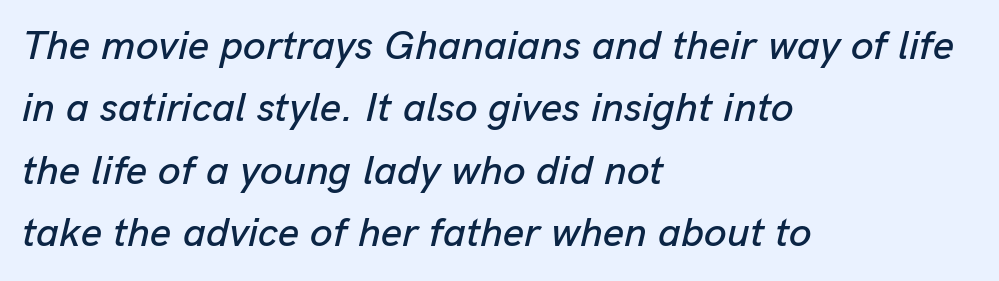
When letters slant like this, we call the style italic. This rendering uses left alignment, leaving the right contour irregular. How would I describe the line gaps? Plain and ordinary. Letters rest on an invisible, unmarked baseline. Do the characters align in a grid? No, the font is proportional.
